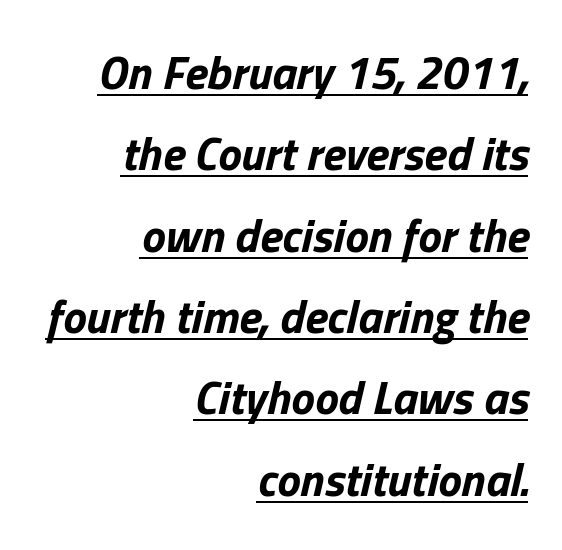
The image shows 47 px bold type, italic (leaning right); set right-aligned, line spacing 1.73x, normal letter spacing, underlined; low stroke contrast and a medium x-height.
